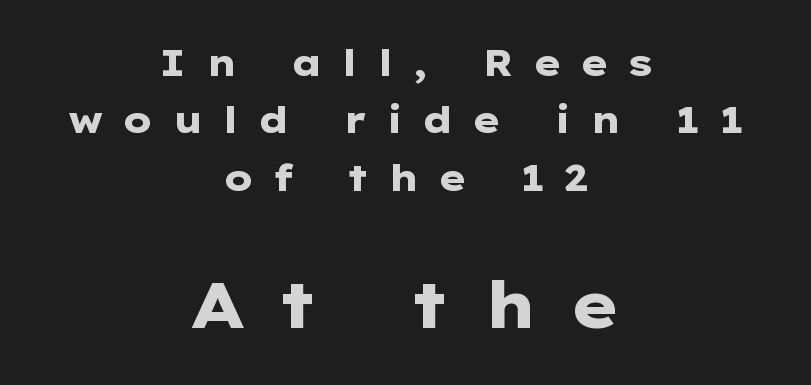
Q: Is the text bold? A: Yes.
Q: Is the text italic (slanted)? A: No, it is upright.
Q: Is the typeface a serif or a sans-serif typeface? A: Sans-serif.
Q: Is the text underlined? A: No.
Q: How is the paragraph aligned? A: Centered.
Q: Is the spacing between letters normal or unusually wide? A: Unusually wide.
Q: Is the spacing between lines tight, normal or loose? A: Normal.
Q: Which block of text is set in a larger size, the first (top) or the second (bottom)? A: The second (bottom) one.
Q: Width (condensed, normal, or wide)? A: Wide.
Q: Stroke contrast? A: Low.
Q: x-height? A: Medium.
Q: Monospaced? A: No.
